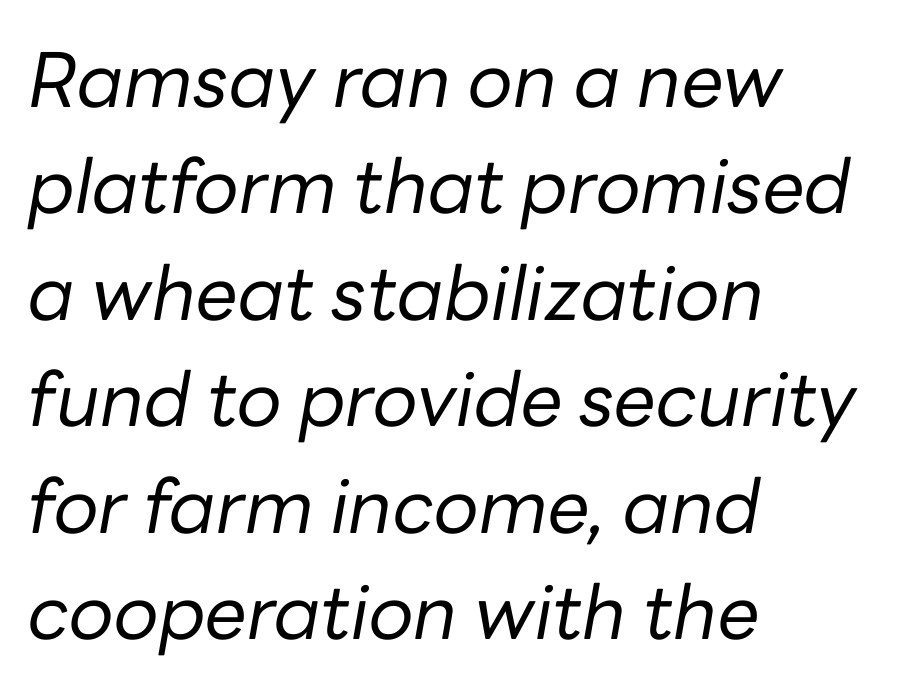
Q: Is the text bold? A: No.
Q: Is the text italic (slanted)? A: Yes, it leans right by about 10 degrees.
Q: Is the text underlined? A: No.
Q: How is the paragraph aligned? A: Left-aligned.
Q: Is the spacing between letters normal or unusually wide? A: Normal.
Q: Is the spacing between lines tight, normal or loose? A: Normal.
Q: Width (condensed, normal, or wide)? A: Normal.
Q: Stroke contrast? A: Low.
Q: x-height? A: Medium.
Q: Monospaced? A: No.
